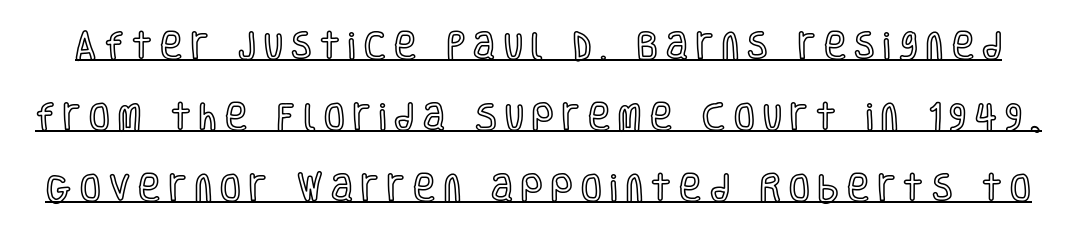
{"italic": "no", "width": "condensed", "x_height": "large", "monospaced": "no", "underline": "yes", "line_spacing": "loose", "line_spacing_ratio": 2.36, "letter_spacing": "wide", "letter_spacing_em": 0.28, "glyph_px": 30}
